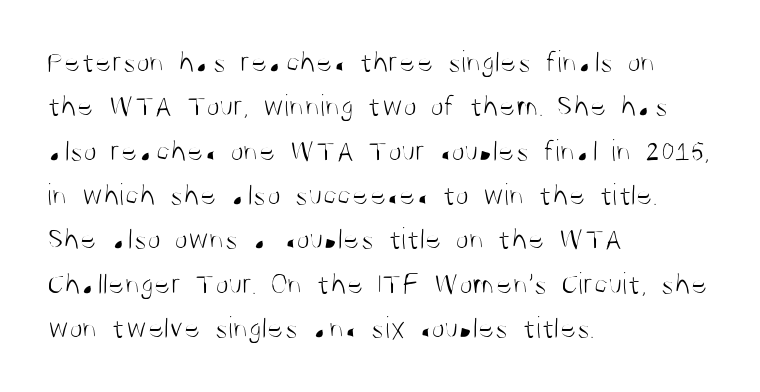
A typesetter would call this proportional, since set widths differ per character. Stems here are at most as thick as an everyday book face. Vertically, the passage feels balanced, rows spaced as you'd expect. The axis of the letterforms is exactly vertical. The strip under each line holds only bare page.
